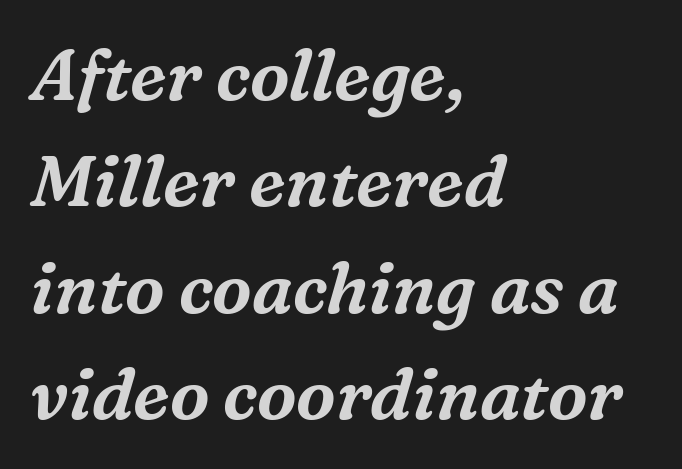
Q: Is the text italic (slanted)? A: Yes, it leans right by about 16 degrees.
Q: Is the typeface a serif or a sans-serif typeface? A: Serif.
Q: Is the text underlined? A: No.
Q: How is the paragraph aligned? A: Left-aligned.
Q: Is the spacing between letters normal or unusually wide? A: Normal.
Q: Is the spacing between lines tight, normal or loose? A: Normal.
Q: Width (condensed, normal, or wide)? A: Normal.
Q: Stroke contrast? A: Medium.
Q: x-height? A: Medium.
Q: Monospaced? A: No.
